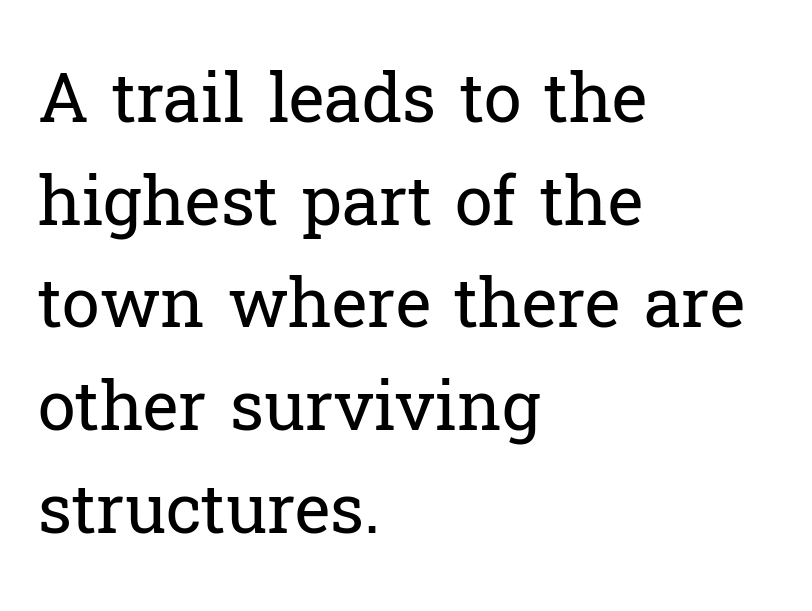
{"serif": "yes", "italic": "no", "bold": "no", "weight": "regular", "width": "normal", "stroke_contrast": "low", "x_height": "medium", "monospaced": "no", "underline": "no", "align": "left", "line_spacing": "normal", "line_spacing_ratio": 1.51, "letter_spacing": "normal", "letter_spacing_em": 0.0, "glyph_px": 68}
